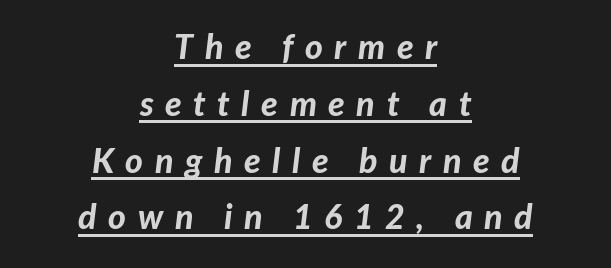
Q: Is the text bold? A: Yes.
Q: Is the text italic (slanted)? A: Yes, it leans right by about 7 degrees.
Q: Is the text underlined? A: Yes.
Q: How is the paragraph aligned? A: Centered.
Q: Is the spacing between letters normal or unusually wide? A: Unusually wide.
Q: Is the spacing between lines tight, normal or loose? A: Normal.
Q: Width (condensed, normal, or wide)? A: Normal.
Q: Stroke contrast? A: Low.
Q: x-height? A: Medium.
Q: Monospaced? A: No.
